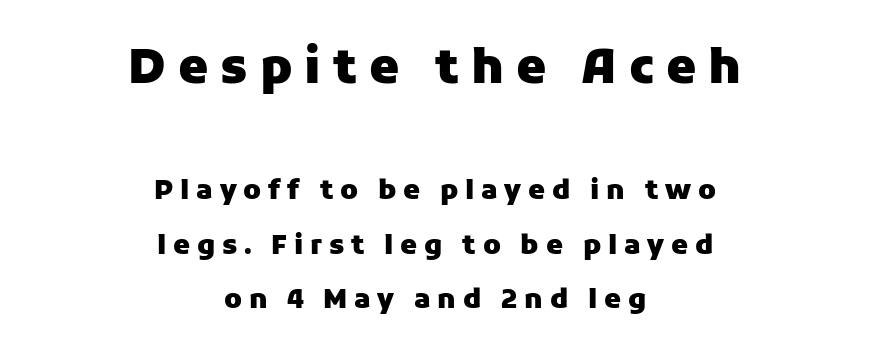
The image shows 48 px heavy sans-serif type, upright; set centered, loose line spacing (2.02x), unusually wide letter spacing (+0.25 em), not underlined; the first (top) block is 1.78x larger; low stroke contrast and a medium x-height.
